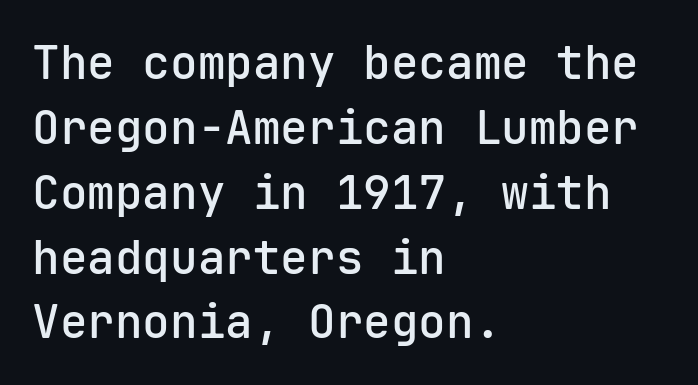
The image shows 46 px semibold sans-serif type, upright, monospaced; set left-aligned, normal line spacing (1.41x), normal letter spacing, not underlined; low stroke contrast and a medium x-height.
